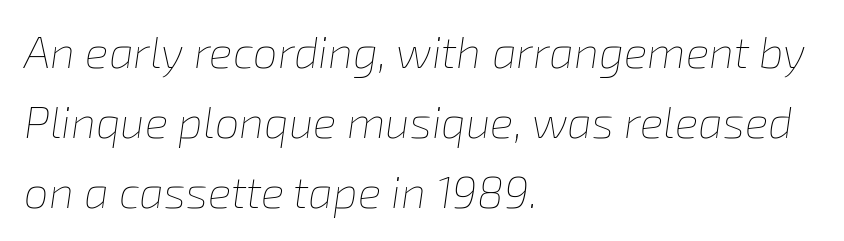
The image shows 44 px thin type, italic (leaning right); set left-aligned, normal line spacing (1.59x), normal letter spacing, not underlined; low stroke contrast and a medium x-height.
